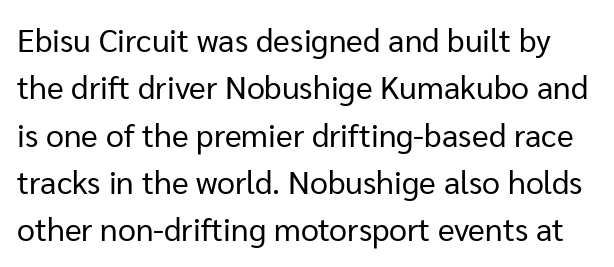
Q: Is the text bold? A: No.
Q: Is the text italic (slanted)? A: No, it is upright.
Q: Is the typeface a serif or a sans-serif typeface? A: Sans-serif.
Q: Is the text underlined? A: No.
Q: Is the spacing between letters normal or unusually wide? A: Normal.
Q: Is the spacing between lines tight, normal or loose? A: Normal.
Q: Width (condensed, normal, or wide)? A: Normal.
Q: Stroke contrast? A: Low.
Q: x-height? A: Medium.
Q: Monospaced? A: No.
